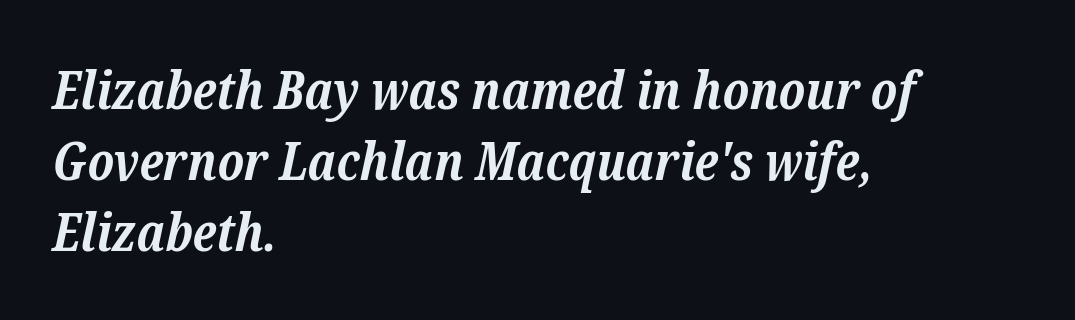
{"serif": "yes", "italic": "yes", "lean": "right", "slant_degrees": 12, "bold": "yes", "weight": "bold", "width": "normal", "stroke_contrast": "low", "x_height": "medium", "monospaced": "no", "underline": "no", "align": "left", "line_spacing": "normal", "line_spacing_ratio": 1.34, "letter_spacing": "normal", "letter_spacing_em": 0.0, "glyph_px": 53}
